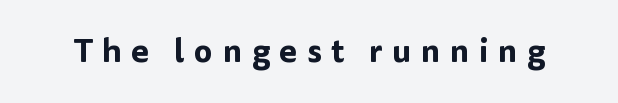
{"serif": "no", "italic": "no", "width": "normal", "stroke_contrast": "low", "x_height": "medium", "monospaced": "no", "underline": "no", "letter_spacing": "wide", "letter_spacing_em": 0.28, "glyph_px": 33}
